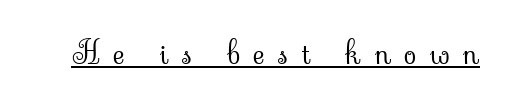
{"serif": "yes", "italic": "no", "bold": "no", "weight": "light", "width": "normal", "stroke_contrast": "low", "x_height": "small", "monospaced": "no", "underline": "yes", "letter_spacing": "wide", "letter_spacing_em": 0.43, "glyph_px": 32}
